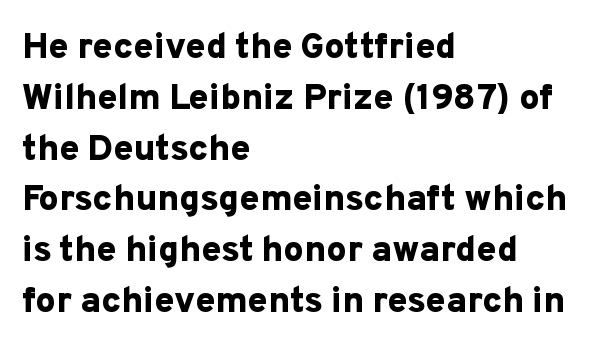
The image shows 36 px bold sans-serif type, upright; set left-aligned, normal line spacing (1.41x), normal letter spacing, not underlined; low stroke contrast and a medium x-height.
